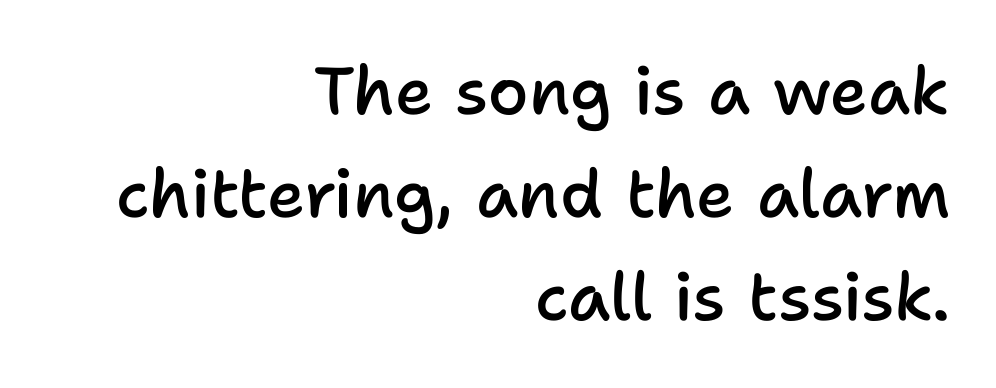
The image shows 66 px semibold sans-serif type, upright; set right-aligned, normal line spacing (1.56x), normal letter spacing, not underlined; low stroke contrast and a medium x-height.
